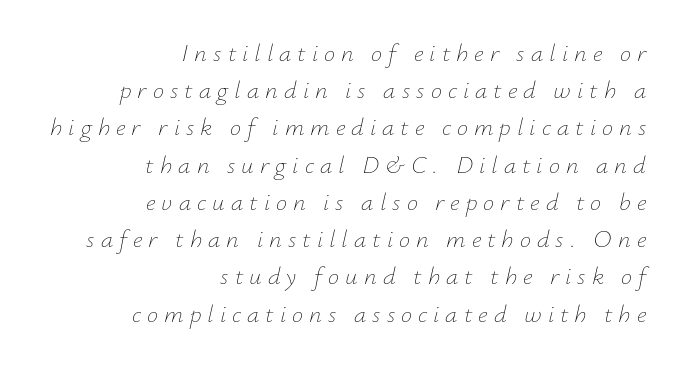
Tall strokes in this sample are angled rather than plumb. Plain, unruled lines of type. Successive baselines arrive at the customary interval. Caption: multi-line text, flush right, ragged left. Loose tracking; the words dissolve into strings of separated letters. Weight: not bold — regular or lighter.
